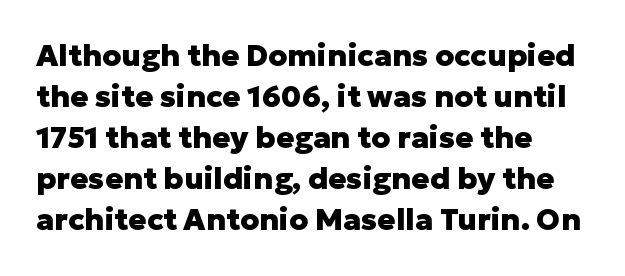
{"serif": "no", "italic": "no", "bold": "yes", "weight": "heavy", "width": "normal", "stroke_contrast": "low", "x_height": "medium", "monospaced": "no", "underline": "no", "align": "left", "line_spacing": "normal", "line_spacing_ratio": 1.37, "letter_spacing": "normal", "letter_spacing_em": 0.0, "glyph_px": 30}
